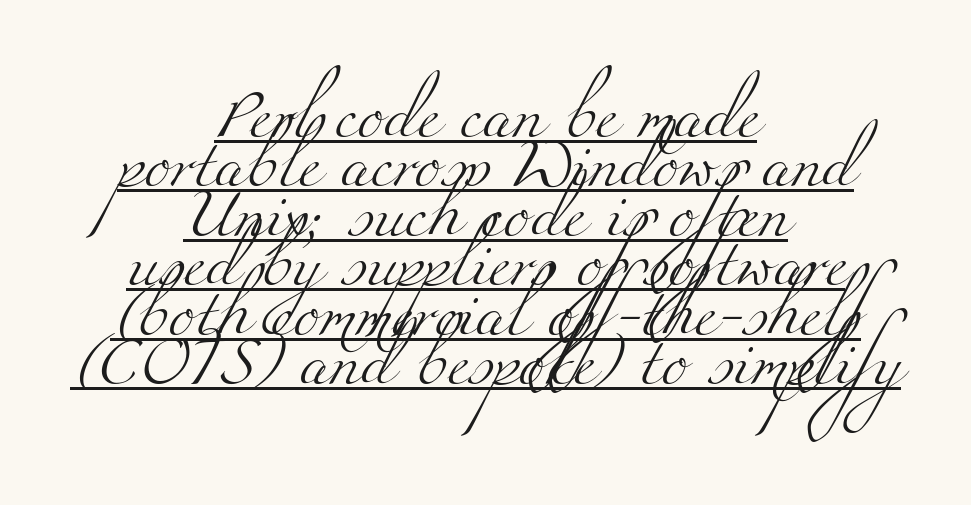
{"bold": "no", "weight": "light", "width": "wide", "stroke_contrast": "medium", "x_height": "small", "monospaced": "no", "underline": "yes", "align": "center", "line_spacing": "tight", "line_spacing_ratio": 1.01, "letter_spacing": "normal", "letter_spacing_em": 0.0, "glyph_px": 49}
